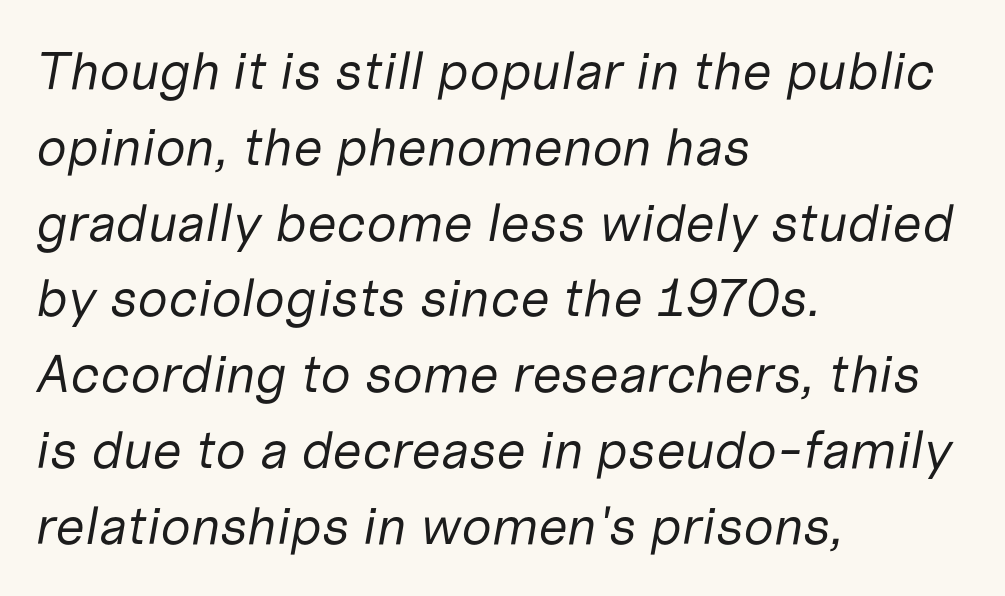
The passage shown is typed in a proportional face where columns would drift. Tall strokes in this sample are angled rather than plumb. Normally led — the rows are evenly, conventionally spaced. Glance below the letters and you will spot only blank space. The weight tops out at a normal text grade. Inter-character spacing is left at the font's built-in metrics.
